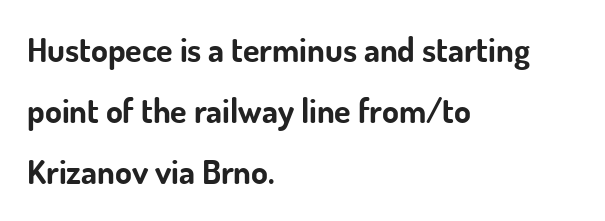
{"serif": "no", "italic": "no", "bold": "yes", "weight": "bold", "width": "normal", "stroke_contrast": "low", "x_height": "small", "monospaced": "no", "underline": "no", "align": "left", "line_spacing_ratio": 1.8, "letter_spacing": "normal", "letter_spacing_em": 0.0, "glyph_px": 34}
